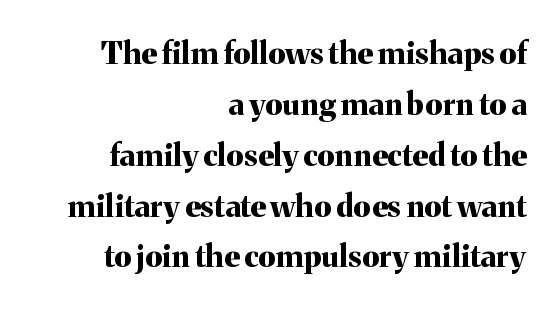
The image shows 31 px bold serif type, upright; set right-aligned, normal line spacing (1.64x), normal letter spacing, not underlined; medium stroke contrast and a medium x-height.
